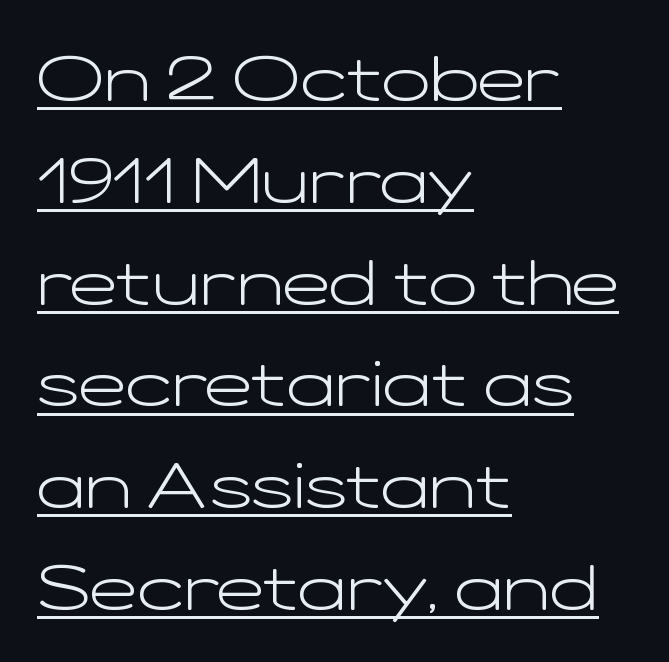
The image shows 64 px light, wide sans-serif type, upright; set left-aligned, normal line spacing (1.59x), normal letter spacing, underlined; low stroke contrast and a medium x-height.
